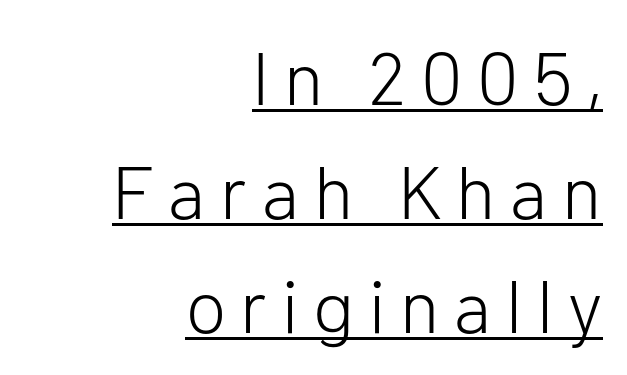
{"serif": "no", "italic": "no", "bold": "no", "weight": "light", "width": "normal", "stroke_contrast": "low", "x_height": "medium", "monospaced": "no", "underline": "yes", "align": "right", "line_spacing": "normal", "line_spacing_ratio": 1.54, "letter_spacing": "wide", "letter_spacing_em": 0.2, "glyph_px": 74}
